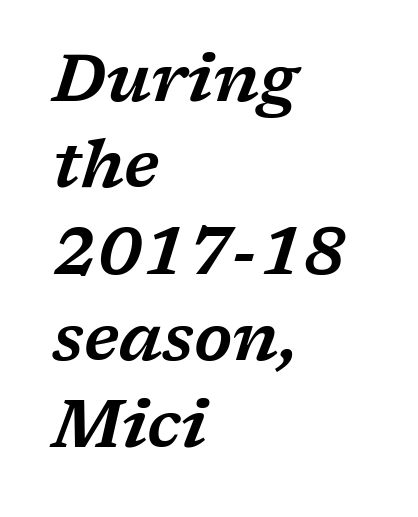
{"serif": "yes", "italic": "yes", "lean": "right", "slant_degrees": 17, "width": "wide", "stroke_contrast": "low", "x_height": "medium", "monospaced": "no", "underline": "no", "align": "left", "line_spacing": "normal", "line_spacing_ratio": 1.31, "letter_spacing": "normal", "letter_spacing_em": 0.0, "glyph_px": 66}
